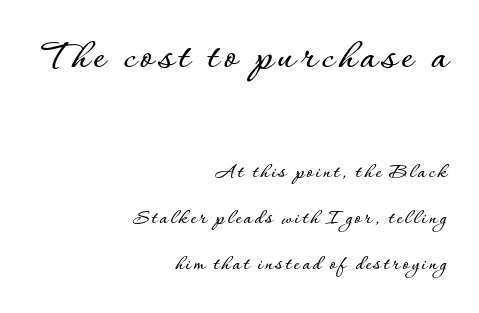
{"width": "normal", "stroke_contrast": "low", "x_height": "small", "monospaced": "no", "underline": "no", "align": "right", "line_spacing": "loose", "line_spacing_ratio": 2.09, "larger_block": "first", "size_ratio": 2.0, "glyph_px": 44}
